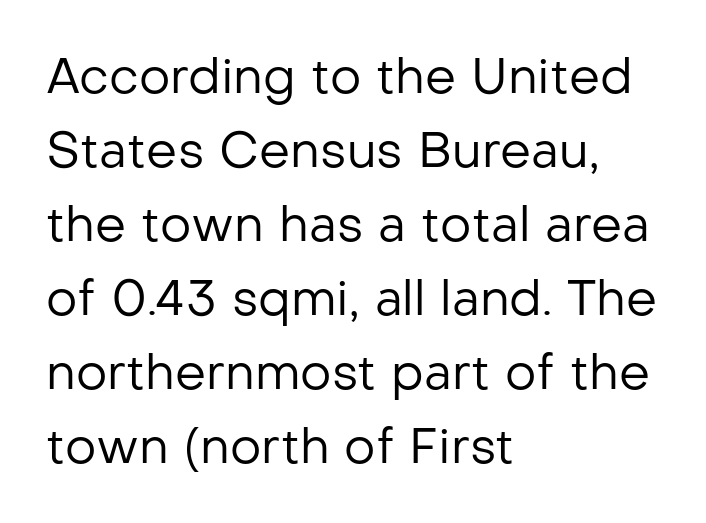
The lines sit at an ordinary, default distance from one another. Students, note that the glyphs here touch the page at normal intervals. One-word summary of the alignment: left. Heaviness? Minimal to ordinary, like unemphasized prose.
